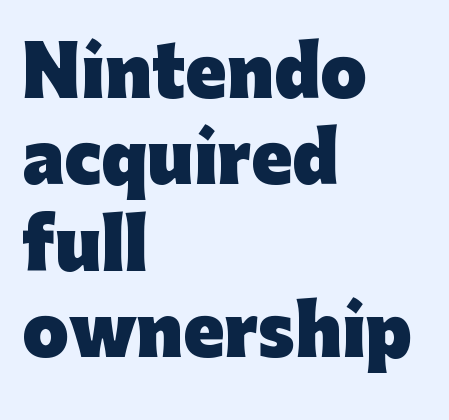
Q: Is the text bold? A: Yes.
Q: Is the text italic (slanted)? A: No, it is upright.
Q: Is the typeface a serif or a sans-serif typeface? A: Sans-serif.
Q: Is the text underlined? A: No.
Q: How is the paragraph aligned? A: Left-aligned.
Q: Is the spacing between letters normal or unusually wide? A: Normal.
Q: Is the spacing between lines tight, normal or loose? A: Normal.
Q: Width (condensed, normal, or wide)? A: Normal.
Q: Stroke contrast? A: Low.
Q: x-height? A: Medium.
Q: Monospaced? A: No.
